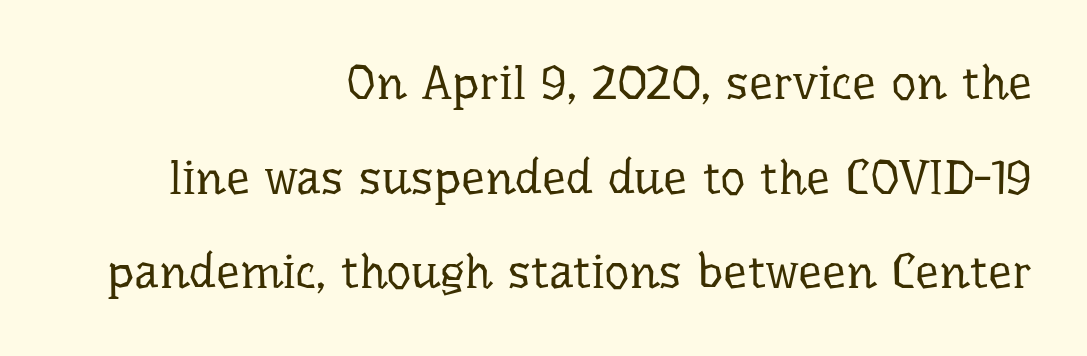
{"serif": "yes", "italic": "no", "bold": "no", "weight": "regular", "width": "normal", "stroke_contrast": "low", "x_height": "medium", "monospaced": "no", "underline": "no", "align": "right", "line_spacing": "loose", "line_spacing_ratio": 1.97, "letter_spacing": "normal", "letter_spacing_em": 0.0, "glyph_px": 48}
